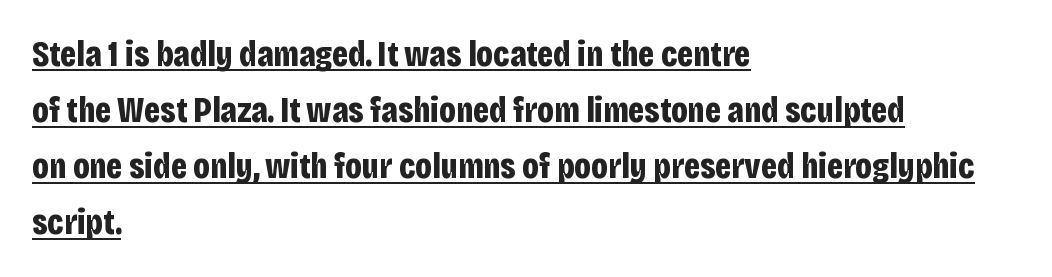
Q: Is the text bold? A: Yes.
Q: Is the text italic (slanted)? A: No, it is upright.
Q: Is the typeface a serif or a sans-serif typeface? A: Sans-serif.
Q: Is the text underlined? A: Yes.
Q: How is the paragraph aligned? A: Left-aligned.
Q: Is the spacing between letters normal or unusually wide? A: Normal.
Q: Is the spacing between lines tight, normal or loose? A: Normal.
Q: Width (condensed, normal, or wide)? A: Condensed.
Q: Stroke contrast? A: Low.
Q: x-height? A: Large.
Q: Monospaced? A: No.
